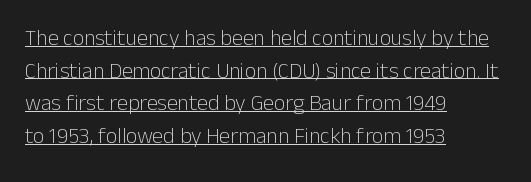
No letter is thick-stroked: the sample isn't bold. Regular leading. The line texture is even and compact thanks to regular tracking. Nope, not italic — everything's standing straight. Every row of glyphs begins at an identical x-position on the left. Somebody hit Ctrl+U on this one — the words are underlined.
